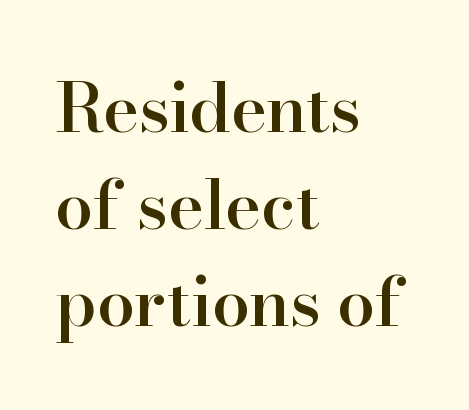
The image shows 68 px semibold serif type, upright; set left-aligned, normal line spacing (1.43x), normal letter spacing, not underlined; high stroke contrast and a small x-height.
